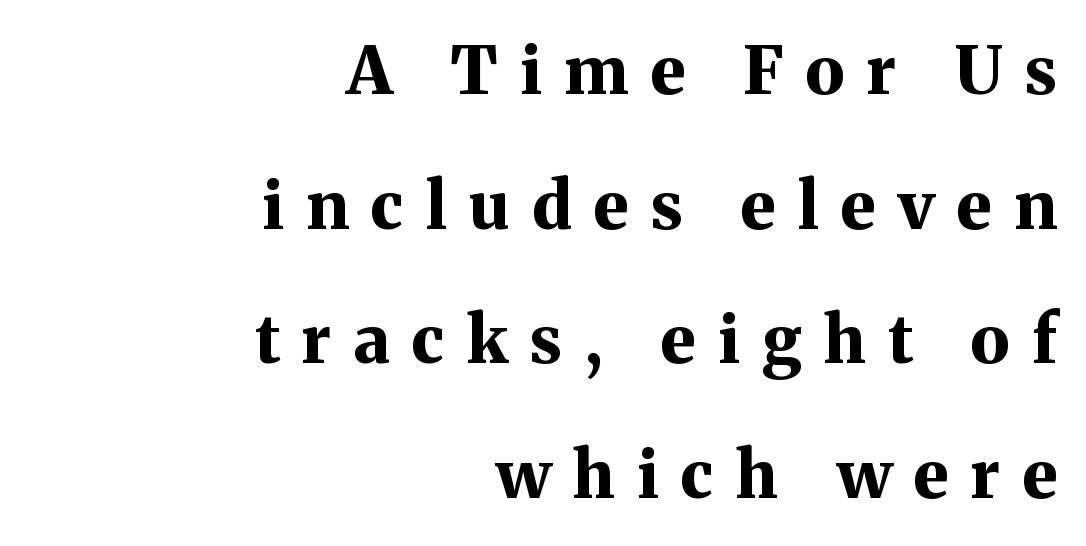
Q: Is the text bold? A: Yes.
Q: Is the text italic (slanted)? A: No, it is upright.
Q: Is the typeface a serif or a sans-serif typeface? A: Serif.
Q: Is the text underlined? A: No.
Q: How is the paragraph aligned? A: Right-aligned.
Q: Is the spacing between letters normal or unusually wide? A: Unusually wide.
Q: Is the spacing between lines tight, normal or loose? A: Loose.
Q: Width (condensed, normal, or wide)? A: Normal.
Q: Stroke contrast? A: Medium.
Q: x-height? A: Medium.
Q: Monospaced? A: No.
